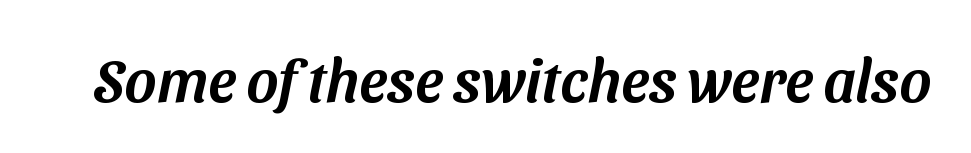
The image shows 60 px sans-serif type; set normal letter spacing, not underlined; medium stroke contrast and a medium x-height.
